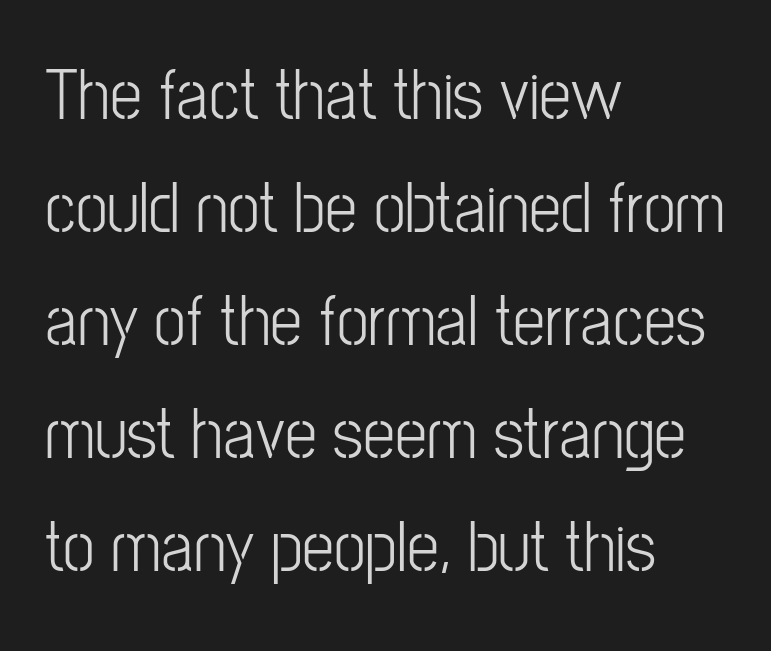
The image shows 72 px light, condensed sans-serif type, upright; set left-aligned, normal line spacing (1.57x), normal letter spacing, not underlined; low stroke contrast and a medium x-height.
